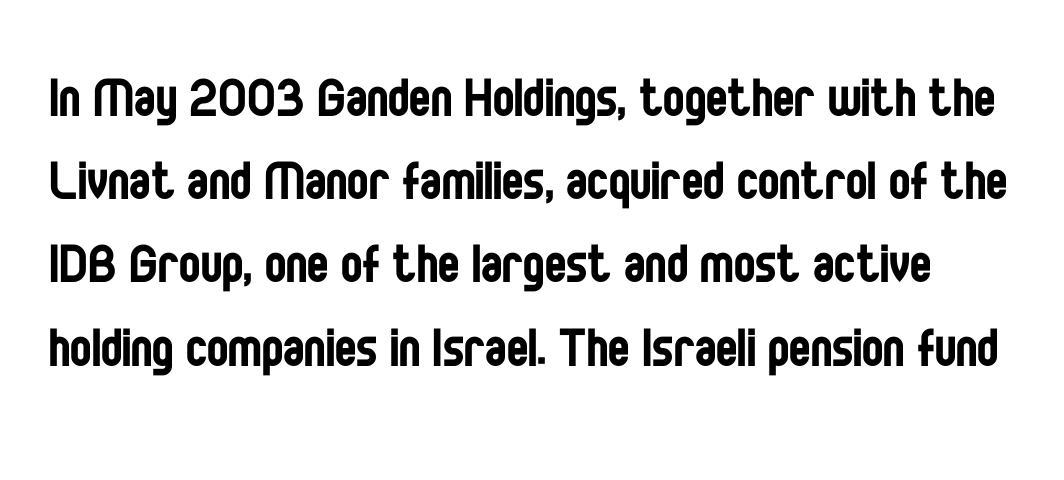
{"serif": "no", "italic": "no", "bold": "no", "weight": "regular", "width": "condensed", "stroke_contrast": "low", "x_height": "large", "monospaced": "no", "underline": "no", "line_spacing": "normal", "line_spacing_ratio": 1.3, "letter_spacing": "normal", "letter_spacing_em": 0.0, "glyph_px": 64}
